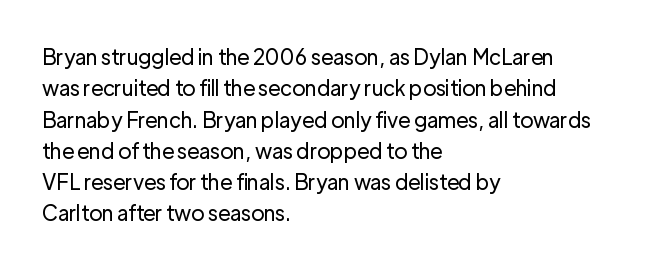
Q: Is the text bold? A: No.
Q: Is the text italic (slanted)? A: No, it is upright.
Q: Is the text underlined? A: No.
Q: How is the paragraph aligned? A: Left-aligned.
Q: Is the spacing between letters normal or unusually wide? A: Normal.
Q: Is the spacing between lines tight, normal or loose? A: Normal.
